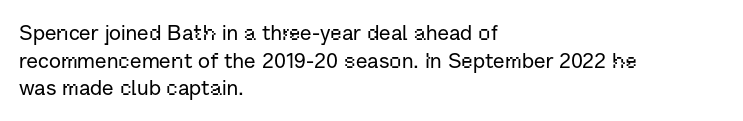
The image shows 21 px text type, upright; set left-aligned, normal line spacing (1.32x), normal letter spacing, not underlined.
